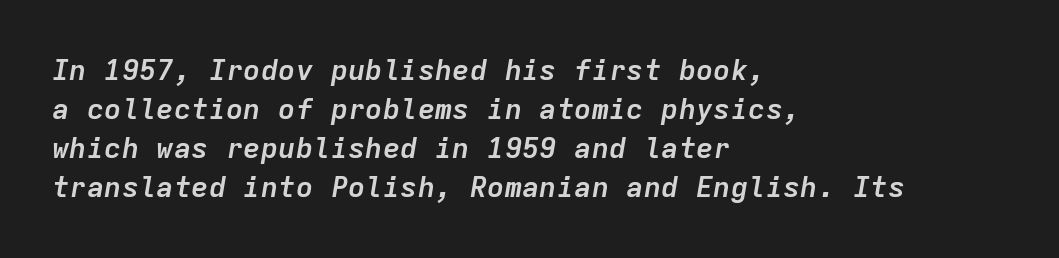
Which margin do the lines hug? The left one — the right edge is uneven. What weight is shown? A full bold with thick strokes. Nobody drew a line under any word here. Every character here occupies the same horizontal width, giving the sample a typewriter-like rhythm. Slanted lettering throughout. Compared with typical body copy, the letter spacing here is the same.
